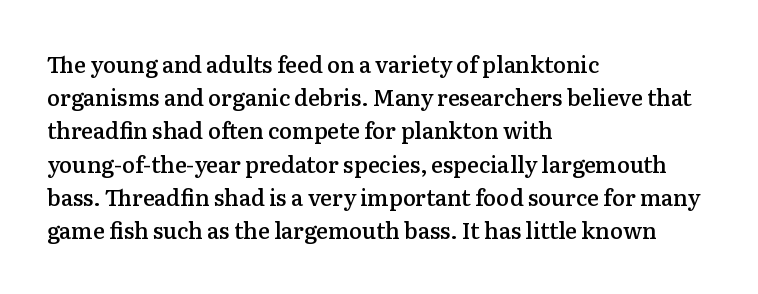
The image shows 22 px text type, upright; set left-aligned, normal line spacing (1.51x), normal letter spacing, not underlined.
